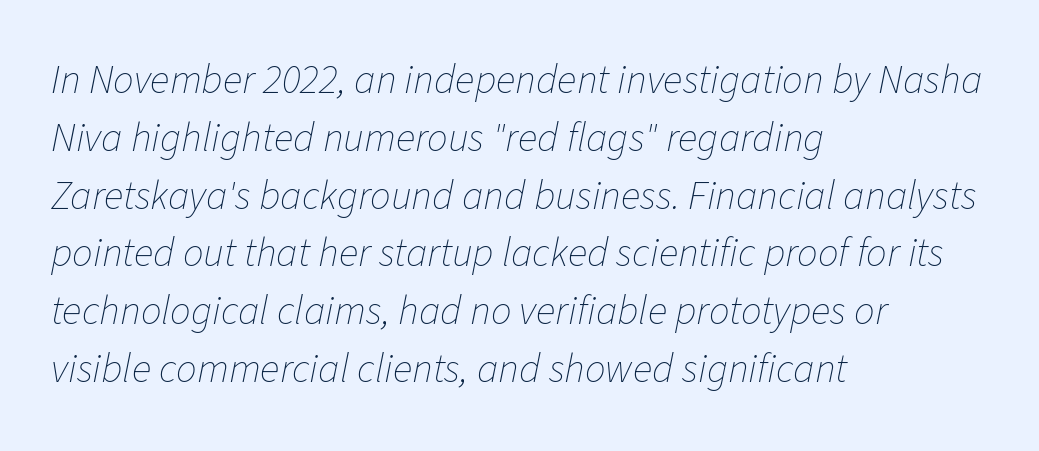
All the whitespace from short lines collects on the right. A typesetter would call this leading conventional body-copy spacing. Is this a fixed-width face? No — the glyphs have proportional, varying widths. Any mark beneath the type? The region is blank. Observe the ordinary spacing: letters are neighbours, not strangers.
